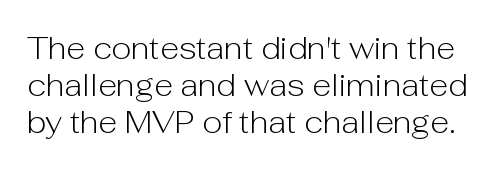
Q: Is the text bold? A: No.
Q: Is the text italic (slanted)? A: No, it is upright.
Q: Is the typeface a serif or a sans-serif typeface? A: Sans-serif.
Q: Is the text underlined? A: No.
Q: Is the spacing between letters normal or unusually wide? A: Normal.
Q: Width (condensed, normal, or wide)? A: Normal.
Q: Stroke contrast? A: Low.
Q: x-height? A: Medium.
Q: Monospaced? A: No.
